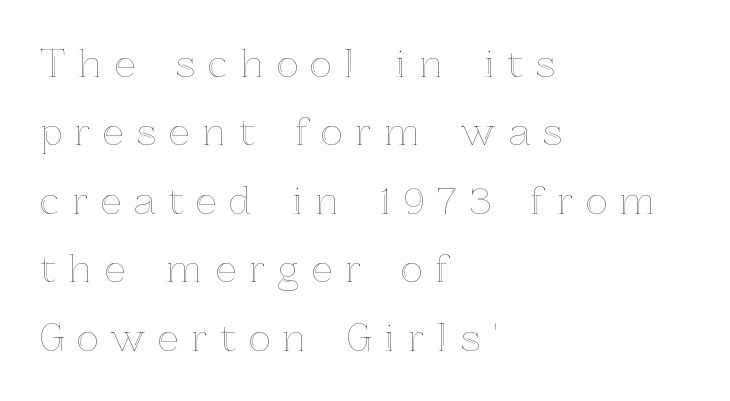
The image shows 37 px text type, upright; set left-aligned, line spacing 1.85x, unusually wide letter spacing (+0.35 em), not underlined; a medium x-height.
